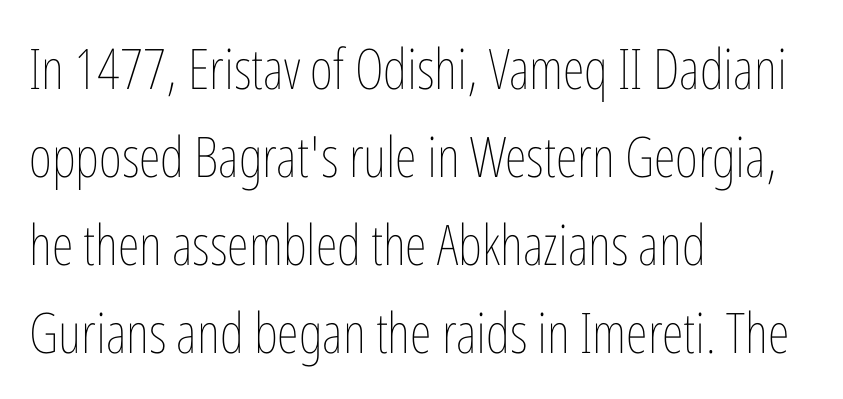
Proportional: the letters do not fall into vertical columns. Caption: face not bold, strokes unweighted. The space between consecutive lines is moderate. Tall strokes in this sample are plumb rather than angled.
